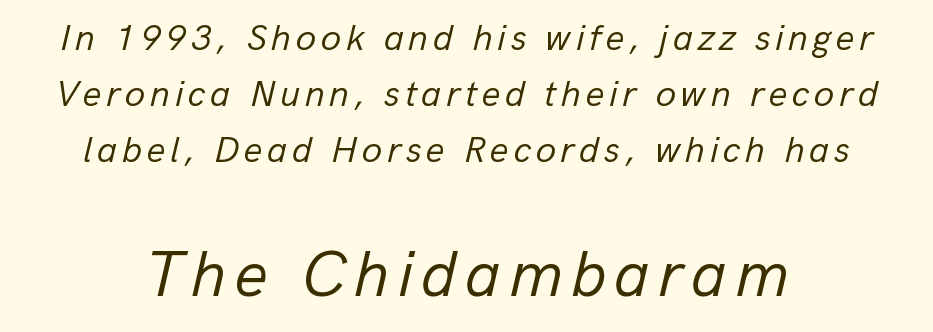
Q: Is the text bold? A: No.
Q: Is the text italic (slanted)? A: Yes, it leans right by about 13 degrees.
Q: Is the text underlined? A: No.
Q: Is the spacing between lines tight, normal or loose? A: Normal.
Q: Which block of text is set in a larger size, the first (top) or the second (bottom)? A: The second (bottom) one.
Q: Width (condensed, normal, or wide)? A: Normal.
Q: Stroke contrast? A: Low.
Q: x-height? A: Medium.
Q: Monospaced? A: No.
